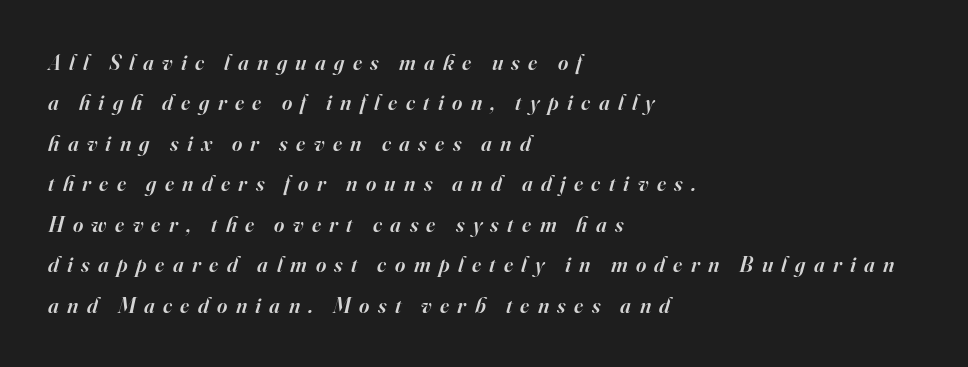
{"italic": "yes", "lean": "right", "slant_degrees": 16, "bold": "semi", "underline": "no", "align": "left", "line_spacing_ratio": 1.84, "letter_spacing": "wide", "letter_spacing_em": 0.38, "glyph_px": 22}
